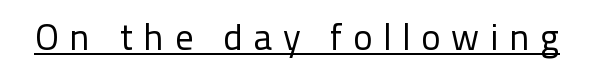
Q: Is the text bold? A: No.
Q: Is the text italic (slanted)? A: No, it is upright.
Q: Is the typeface a serif or a sans-serif typeface? A: Sans-serif.
Q: Is the text underlined? A: Yes.
Q: Is the spacing between letters normal or unusually wide? A: Unusually wide.
Q: Width (condensed, normal, or wide)? A: Normal.
Q: Stroke contrast? A: Low.
Q: x-height? A: Medium.
Q: Monospaced? A: No.
